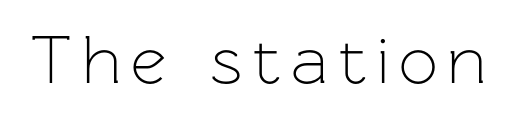
{"serif": "no", "italic": "no", "bold": "no", "weight": "light", "width": "normal", "stroke_contrast": "low", "x_height": "medium", "monospaced": "no", "underline": "no", "glyph_px": 69}
